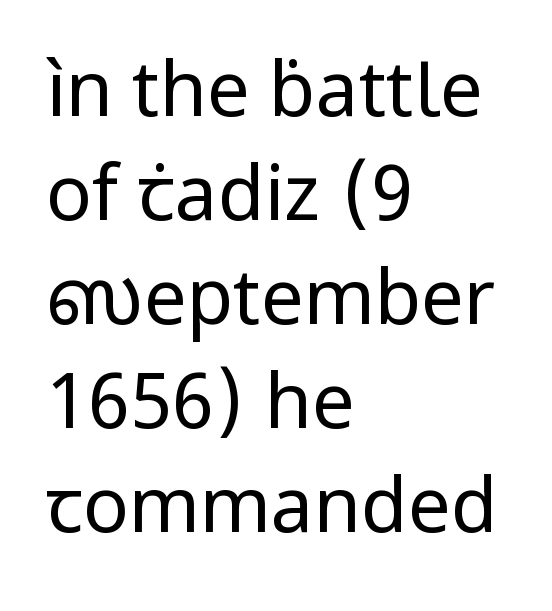
{"serif": "no", "italic": "no", "bold": "no", "weight": "regular", "width": "normal", "stroke_contrast": "low", "x_height": "medium", "monospaced": "no", "underline": "no", "align": "left", "line_spacing": "normal", "line_spacing_ratio": 1.37, "letter_spacing": "normal", "letter_spacing_em": 0.0, "glyph_px": 76}
